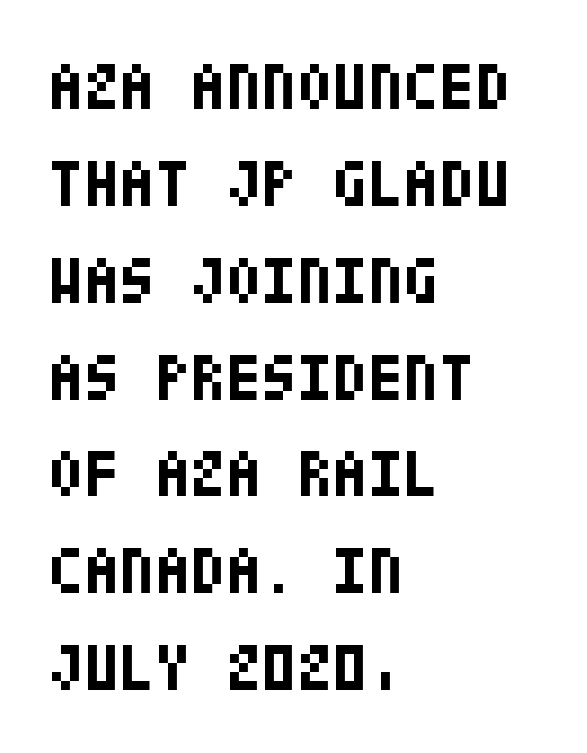
A normal amount of white space separates one row of letters from the next. The rag falls on the right side of this text block. Heavy-handed strokes throughout: this text is bold. The space directly below the letters is spotless.
